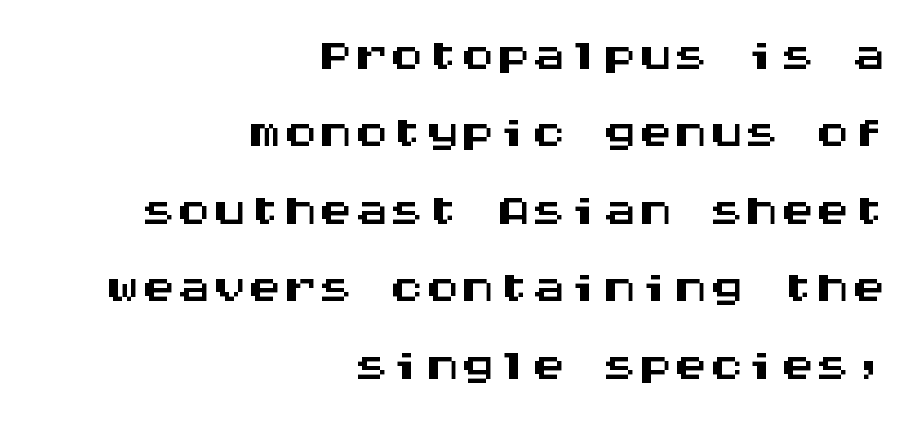
Q: Is the text italic (slanted)? A: No, it is upright.
Q: Is the typeface a serif or a sans-serif typeface? A: Sans-serif.
Q: Is the text underlined? A: No.
Q: How is the paragraph aligned? A: Right-aligned.
Q: Is the spacing between letters normal or unusually wide? A: Normal.
Q: Is the spacing between lines tight, normal or loose? A: Tight.
Q: Width (condensed, normal, or wide)? A: Wide.
Q: Stroke contrast? A: Medium.
Q: x-height? A: Large.
Q: Monospaced? A: Yes.
